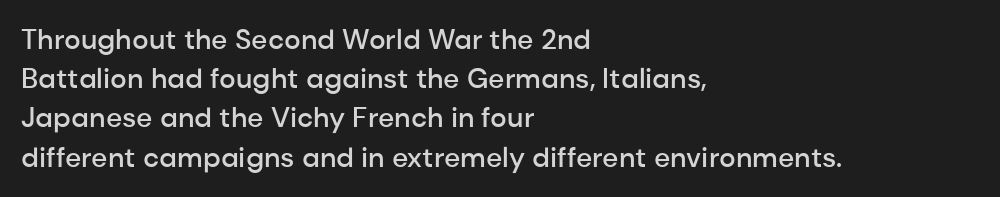
{"serif": "no", "italic": "no", "bold": "semi", "weight": "semibold", "width": "normal", "stroke_contrast": "low", "x_height": "medium", "monospaced": "no", "underline": "no", "align": "left", "line_spacing": "normal", "line_spacing_ratio": 1.4, "letter_spacing": "normal", "letter_spacing_em": 0.0, "glyph_px": 28}
